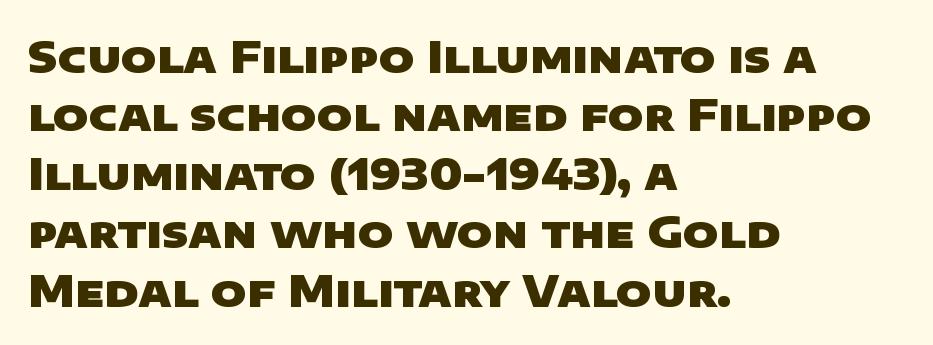
{"serif": "no", "bold": "yes", "weight": "heavy", "width": "wide", "stroke_contrast": "low", "x_height": "large", "monospaced": "no", "underline": "no", "align": "left", "line_spacing": "normal", "line_spacing_ratio": 1.36, "letter_spacing": "normal", "letter_spacing_em": 0.0, "glyph_px": 43}
